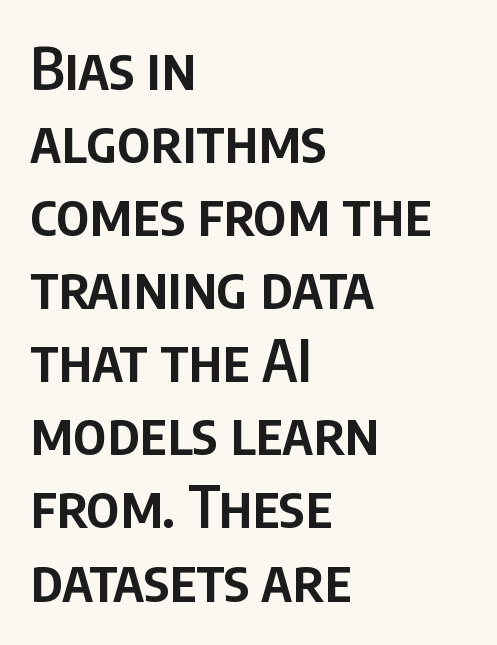
{"serif": "no", "italic": "no", "bold": "semi", "weight": "semibold", "width": "condensed", "stroke_contrast": "low", "x_height": "large", "monospaced": "no", "underline": "no", "align": "left", "line_spacing": "normal", "line_spacing_ratio": 1.26, "letter_spacing": "normal", "letter_spacing_em": 0.0, "glyph_px": 58}
